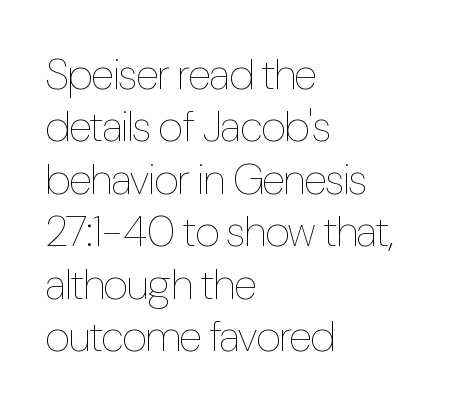
{"italic": "no", "bold": "no", "weight": "thin", "width": "condensed", "stroke_contrast": "low", "x_height": "medium", "monospaced": "no", "underline": "no", "align": "left", "line_spacing_ratio": 1.22, "letter_spacing": "normal", "letter_spacing_em": 0.0, "glyph_px": 43}
